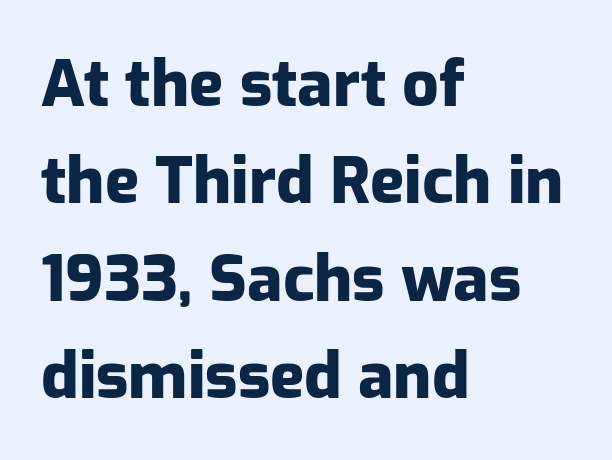
{"serif": "no", "italic": "no", "bold": "yes", "weight": "heavy", "width": "normal", "stroke_contrast": "low", "x_height": "medium", "monospaced": "no", "underline": "no", "align": "left", "line_spacing": "normal", "line_spacing_ratio": 1.52, "letter_spacing": "normal", "letter_spacing_em": 0.0, "glyph_px": 64}
